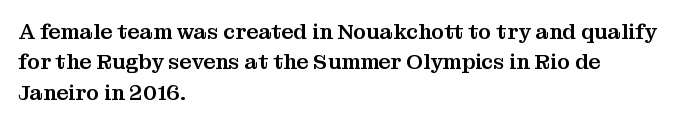
A bare baseline throughout the passage. This rendering uses left alignment, leaving the right contour irregular. Vertical strokes here are truly vertical. Glyph-to-glyph distance matches everyday printed text. If you measured baseline to baseline, you'd find a middling distance.
